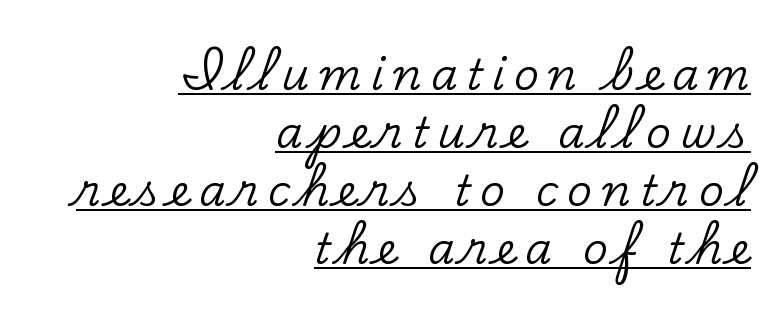
{"serif": "yes", "width": "normal", "stroke_contrast": "low", "x_height": "small", "monospaced": "no", "underline": "yes", "align": "right", "line_spacing": "normal", "line_spacing_ratio": 1.35, "letter_spacing": "wide", "letter_spacing_em": 0.21, "glyph_px": 43}
